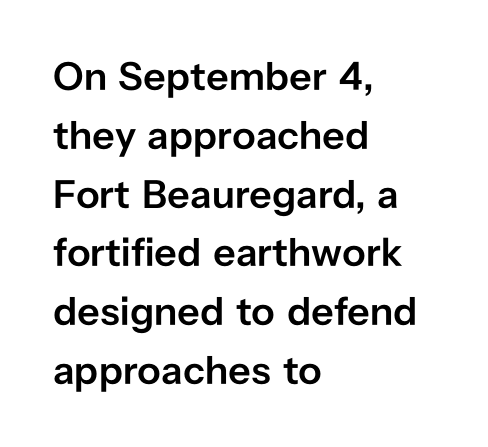
The image shows 40 px semibold sans-serif type, upright; set left-aligned, normal line spacing (1.47x), normal letter spacing, not underlined; low stroke contrast and a medium x-height.
